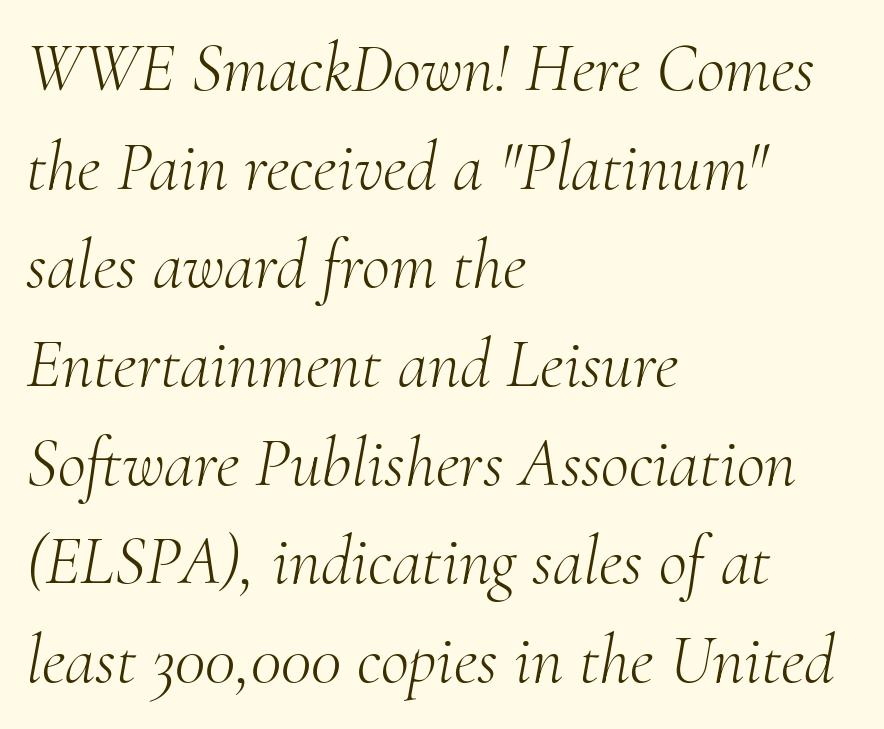
{"serif": "yes", "italic": "yes", "lean": "right", "slant_degrees": 10, "bold": "no", "weight": "light", "width": "normal", "stroke_contrast": "medium", "x_height": "small", "monospaced": "no", "underline": "no", "align": "left", "line_spacing": "normal", "line_spacing_ratio": 1.43, "letter_spacing": "normal", "letter_spacing_em": 0.0, "glyph_px": 69}
